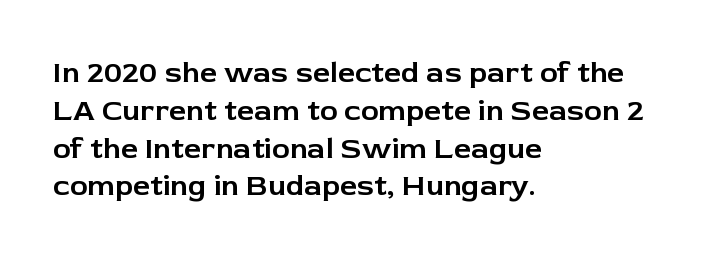
The image shows 30 px sans-serif type, upright; set left-aligned, normal line spacing (1.26x), normal letter spacing, not underlined; low stroke contrast and a medium x-height.
